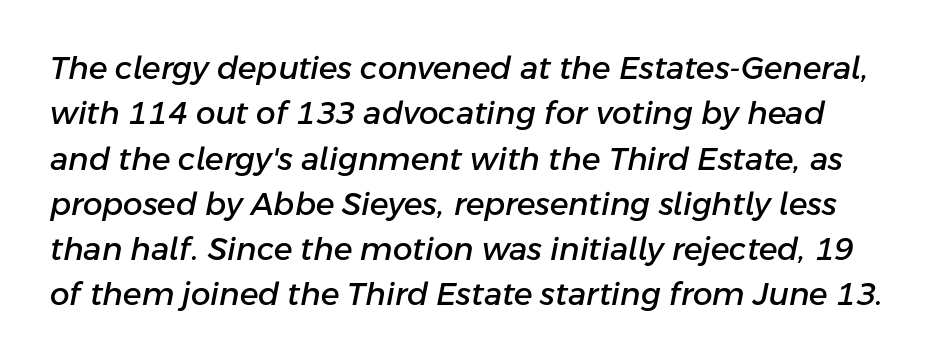
Q: Is the text italic (slanted)? A: Yes, it leans right by about 11 degrees.
Q: Is the text underlined? A: No.
Q: Is the spacing between letters normal or unusually wide? A: Normal.
Q: Is the spacing between lines tight, normal or loose? A: Normal.
Q: Width (condensed, normal, or wide)? A: Normal.
Q: Stroke contrast? A: Low.
Q: x-height? A: Medium.
Q: Monospaced? A: No.
